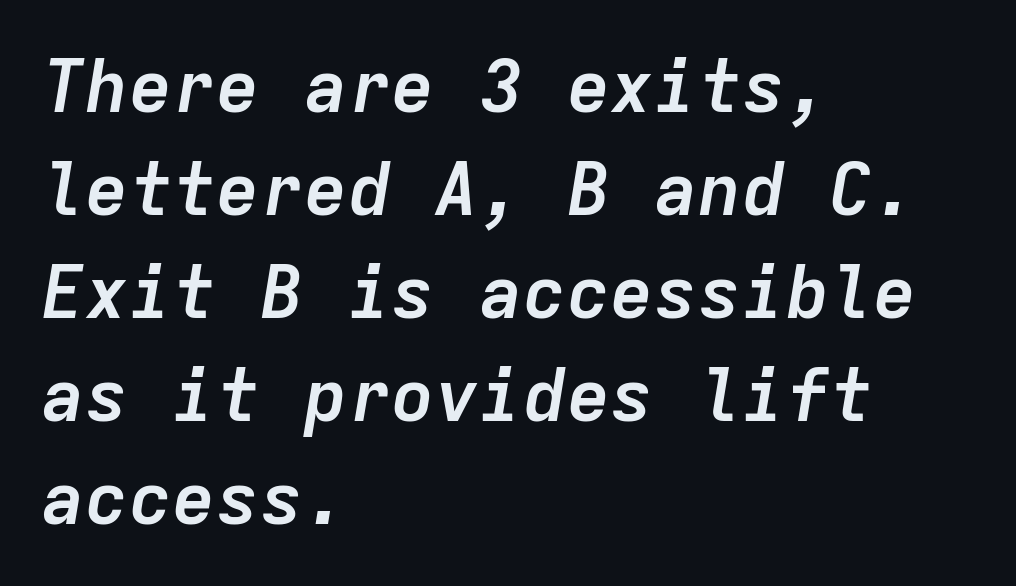
The image shows 73 px semibold type, italic (leaning right), monospaced; set left-aligned, normal line spacing (1.41x), normal letter spacing, not underlined; low stroke contrast and a medium x-height.
